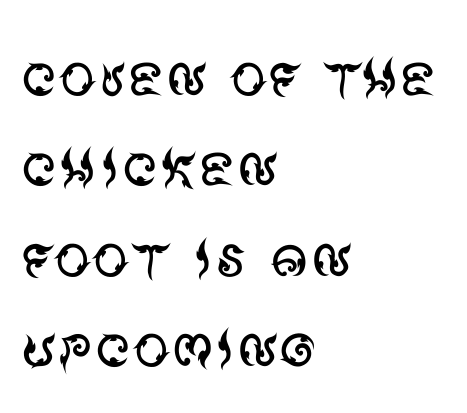
Q: Is the text bold? A: No.
Q: Is the text italic (slanted)? A: No, it is upright.
Q: Is the typeface a serif or a sans-serif typeface? A: Sans-serif.
Q: Is the text underlined? A: No.
Q: How is the paragraph aligned? A: Left-aligned.
Q: Is the spacing between letters normal or unusually wide? A: Normal.
Q: Width (condensed, normal, or wide)? A: Normal.
Q: Stroke contrast? A: Medium.
Q: x-height? A: Large.
Q: Monospaced? A: No.
